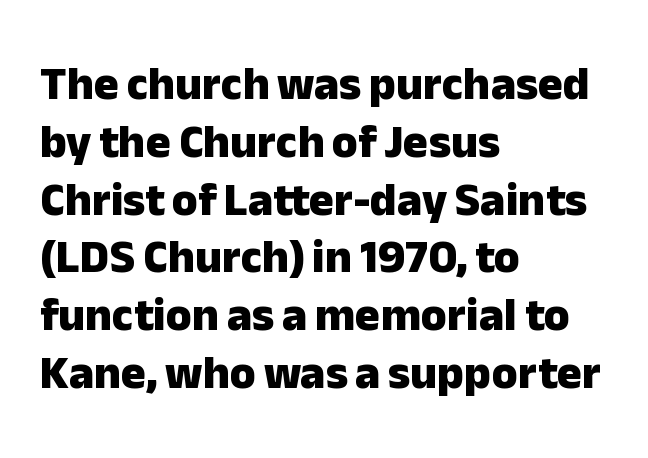
The image shows 47 px heavy sans-serif type, upright; set left-aligned, line spacing 1.23x, normal letter spacing, not underlined; low stroke contrast and a medium x-height.
